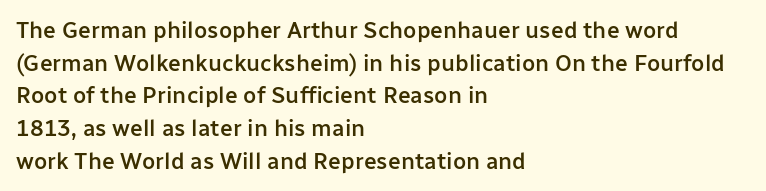
The image shows 23 px text type, upright; set left-aligned, normal line spacing (1.42x), normal letter spacing, not underlined.
